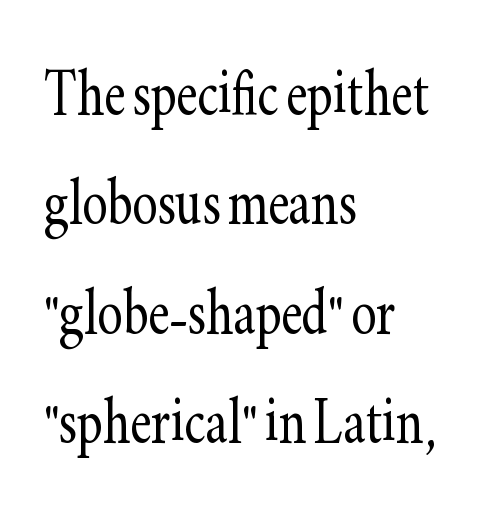
The image shows 76 px light, condensed serif type, upright; set left-aligned, normal line spacing (1.44x), normal letter spacing, not underlined; low stroke contrast and a small x-height.
